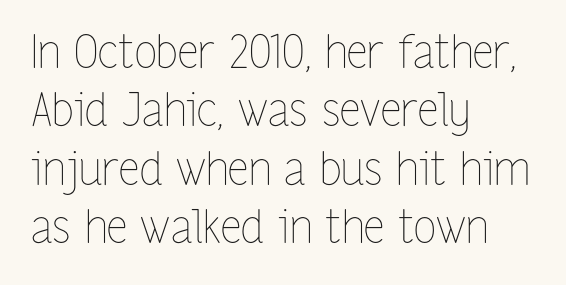
Q: Is the text bold? A: No.
Q: Is the text italic (slanted)? A: No, it is upright.
Q: Is the text underlined? A: No.
Q: How is the paragraph aligned? A: Left-aligned.
Q: Is the spacing between letters normal or unusually wide? A: Normal.
Q: Is the spacing between lines tight, normal or loose? A: Normal.
Q: Width (condensed, normal, or wide)? A: Condensed.
Q: Stroke contrast? A: Low.
Q: x-height? A: Medium.
Q: Monospaced? A: No.
